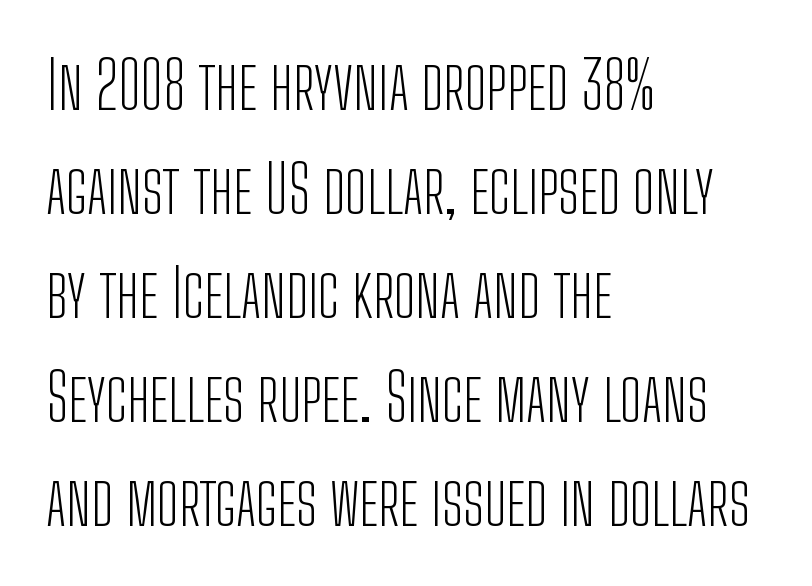
{"serif": "no", "italic": "no", "bold": "no", "weight": "light", "width": "condensed", "stroke_contrast": "low", "x_height": "medium", "monospaced": "no", "underline": "no", "align": "left", "line_spacing": "normal", "line_spacing_ratio": 1.6, "letter_spacing": "normal", "letter_spacing_em": 0.0, "glyph_px": 65}
